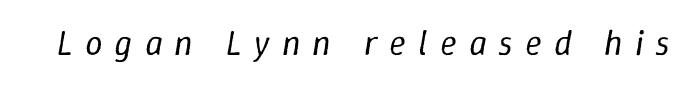
Q: Is the text bold? A: No.
Q: Is the text italic (slanted)? A: Yes, it leans right by about 9 degrees.
Q: Is the text underlined? A: No.
Q: Is the spacing between letters normal or unusually wide? A: Unusually wide.
Q: Width (condensed, normal, or wide)? A: Normal.
Q: Stroke contrast? A: Low.
Q: x-height? A: Medium.
Q: Monospaced? A: No.
